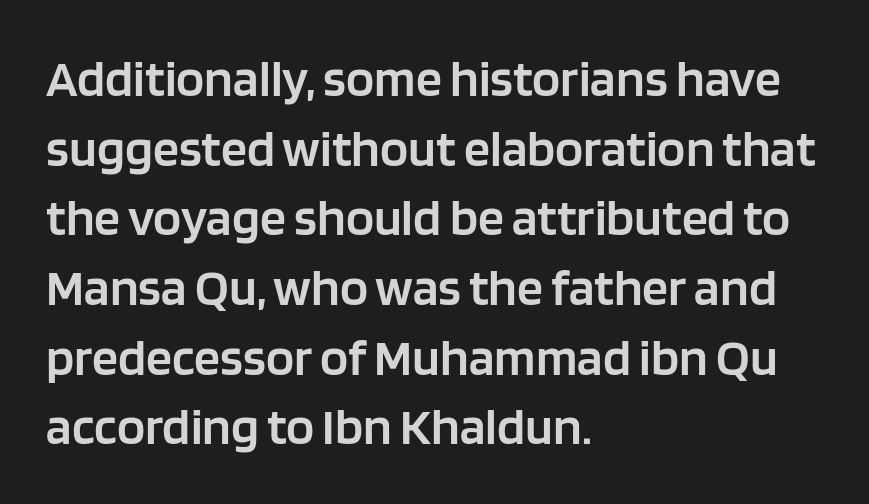
The image shows 52 px semibold sans-serif type, upright; set left-aligned, normal line spacing (1.34x), normal letter spacing, not underlined; low stroke contrast and a large x-height.
